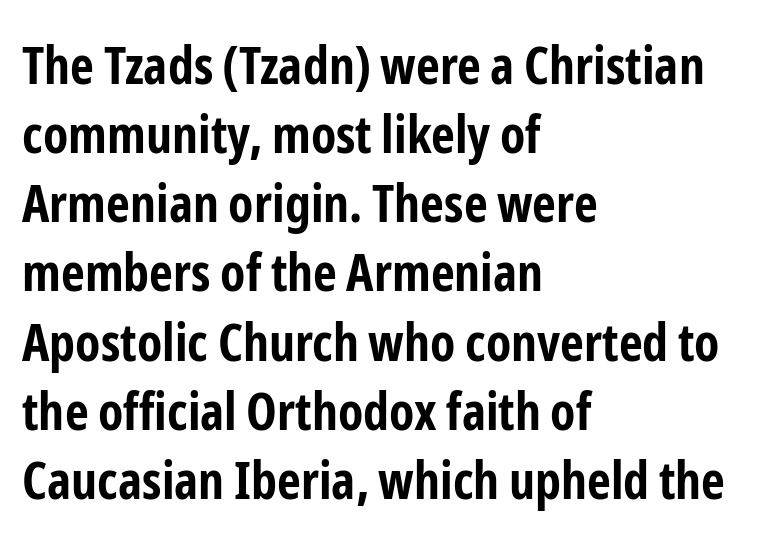
The image shows 52 px bold, condensed sans-serif type, upright; set left-aligned, normal line spacing (1.33x), normal letter spacing, not underlined; low stroke contrast and a medium x-height.
